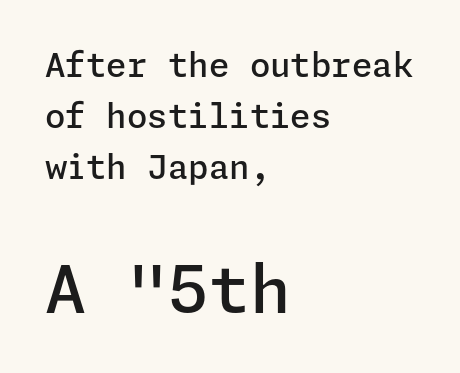
Posture: straight, roman, zero tilt. Are there feet on the stems? There aren't — it's a sans. Does extra space separate the letters? No, they use regular spacing. This sample is left-justified, so line endings fall wherever the words run out. Character size in the trailing block exceeds that of the leading block.
